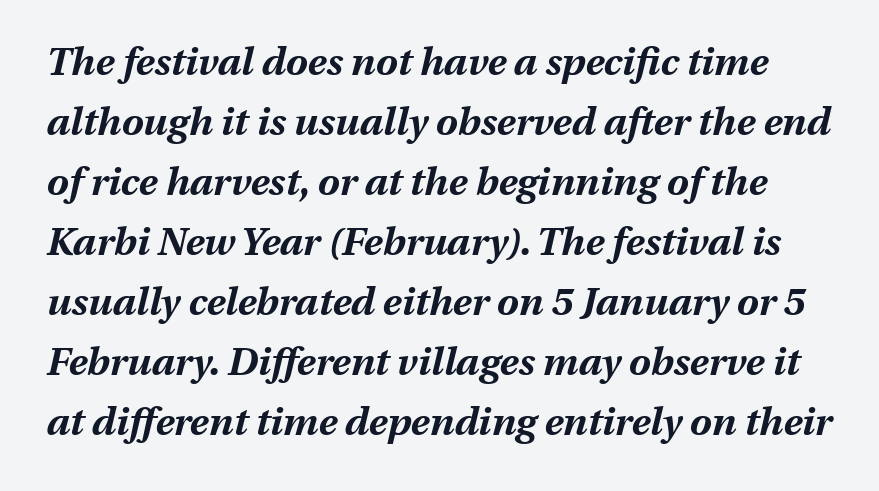
Q: Is the text bold? A: Yes.
Q: Is the text italic (slanted)? A: Yes, it leans right by about 13 degrees.
Q: Is the text underlined? A: No.
Q: Is the spacing between letters normal or unusually wide? A: Normal.
Q: Is the spacing between lines tight, normal or loose? A: Normal.
Q: Width (condensed, normal, or wide)? A: Normal.
Q: Stroke contrast? A: Medium.
Q: x-height? A: Medium.
Q: Monospaced? A: No.
